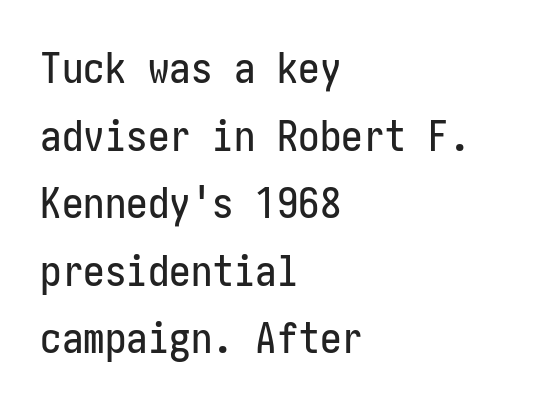
{"serif": "no", "italic": "no", "width": "condensed", "stroke_contrast": "low", "x_height": "medium", "underline": "no", "align": "left", "line_spacing": "normal", "line_spacing_ratio": 1.57, "letter_spacing": "normal", "letter_spacing_em": 0.0, "glyph_px": 43}
